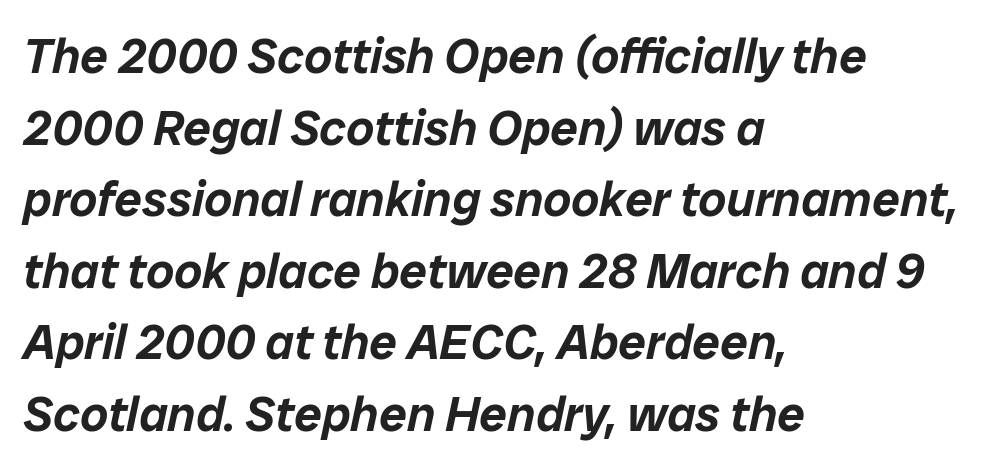
{"italic": "yes", "lean": "right", "slant_degrees": 12, "width": "normal", "stroke_contrast": "low", "x_height": "medium", "monospaced": "no", "underline": "no", "align": "left", "line_spacing": "normal", "line_spacing_ratio": 1.46, "letter_spacing": "normal", "letter_spacing_em": 0.0, "glyph_px": 49}
